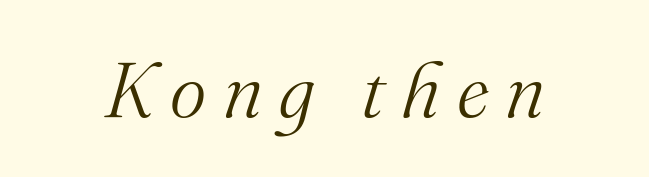
Looks like regular typesetting: each glyph gets only the width it needs. Classification — serif. Each row of text sits above clean, open space. Stems and bowls with no extra thickness — not bold. Someone cranked the tracking dial way up on this one. This is oblique type, the kind used for emphasis or titles.
